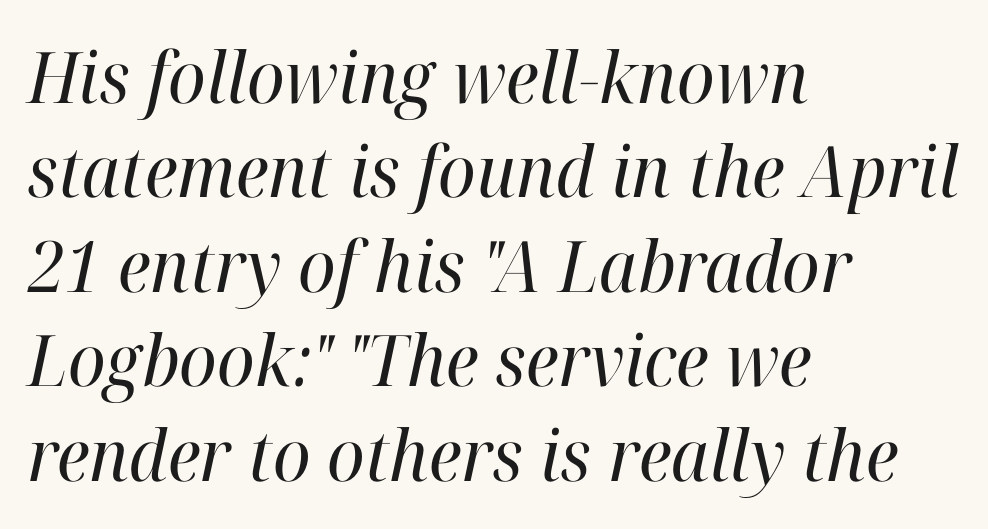
The image shows 71 px regular-weight serif type, italic (leaning right); set left-aligned, normal line spacing (1.33x), normal letter spacing, not underlined; high stroke contrast and a medium x-height.
